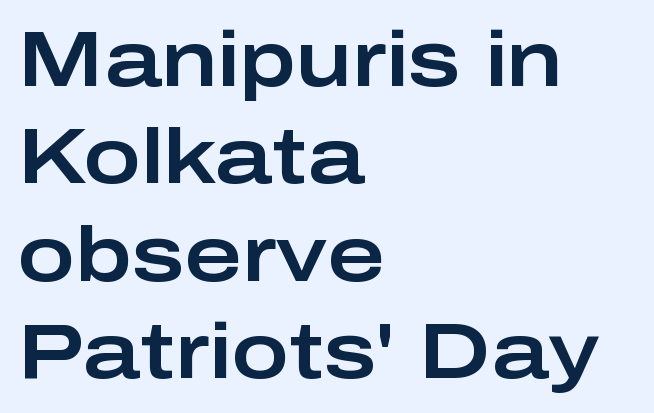
The image shows 78 px wide sans-serif type, upright; set left-aligned, normal line spacing (1.25x), normal letter spacing, not underlined; low stroke contrast and a medium x-height.
